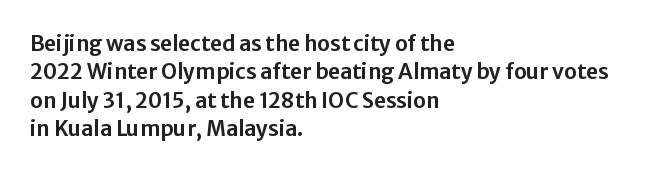
Q: Is the text italic (slanted)? A: No, it is upright.
Q: Is the text underlined? A: No.
Q: How is the paragraph aligned? A: Left-aligned.
Q: Is the spacing between letters normal or unusually wide? A: Normal.
Q: Is the spacing between lines tight, normal or loose? A: Normal.
